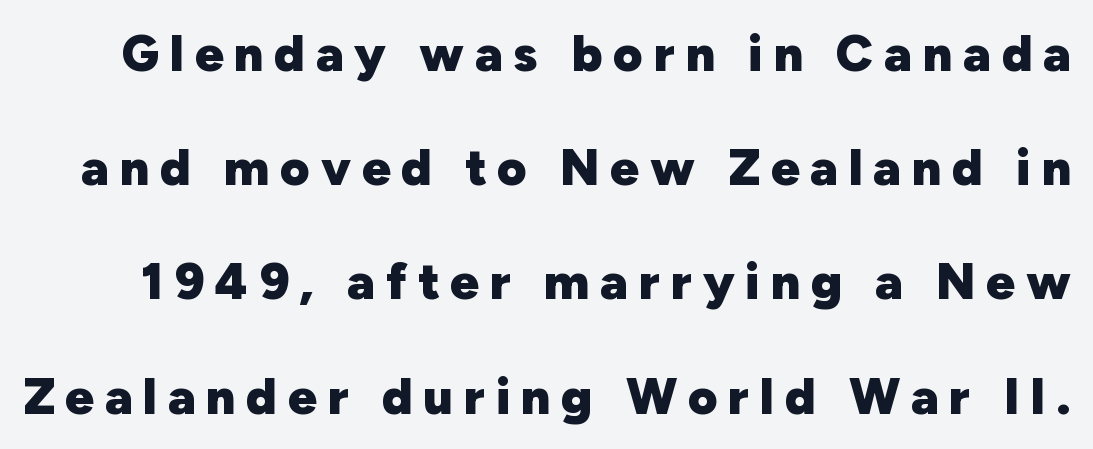
{"serif": "no", "italic": "no", "bold": "yes", "weight": "heavy", "width": "normal", "stroke_contrast": "low", "x_height": "medium", "monospaced": "no", "underline": "no", "line_spacing": "loose", "line_spacing_ratio": 2.24, "letter_spacing": "wide", "letter_spacing_em": 0.21, "glyph_px": 51}
